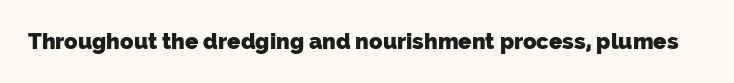
{"bold": "yes", "underline": "no", "letter_spacing": "normal", "letter_spacing_em": 0.0, "glyph_px": 22}
